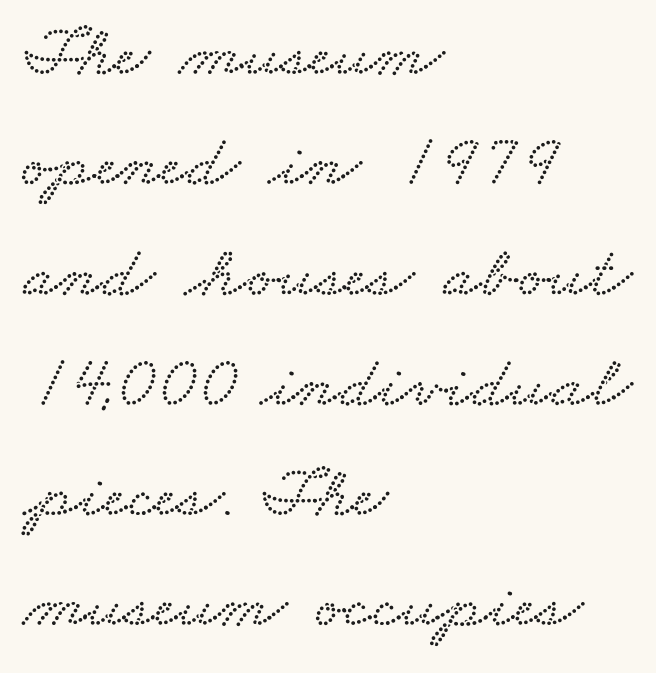
The image shows 74 px wide type; set left-aligned, normal line spacing (1.49x), normal letter spacing, not underlined; low stroke contrast and a small x-height.
